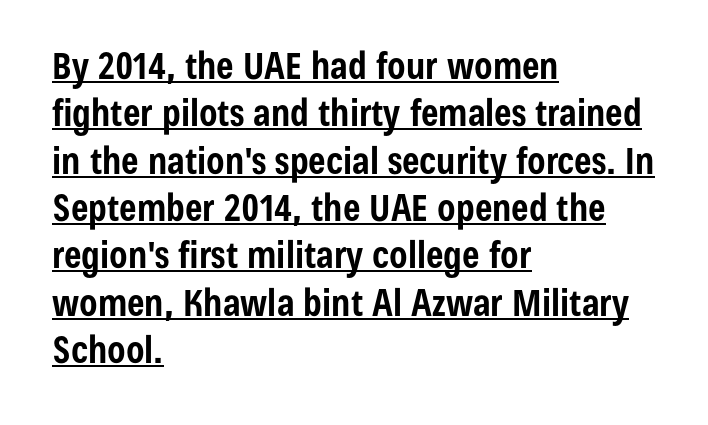
{"serif": "no", "italic": "no", "bold": "yes", "weight": "bold", "width": "condensed", "stroke_contrast": "low", "x_height": "medium", "monospaced": "no", "underline": "yes", "align": "left", "line_spacing": "normal", "line_spacing_ratio": 1.28, "letter_spacing": "normal", "letter_spacing_em": 0.0, "glyph_px": 37}
